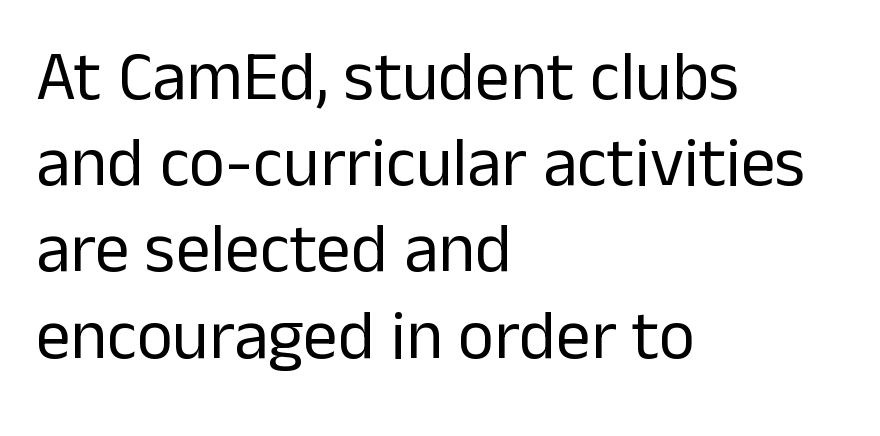
Q: Is the text bold? A: No.
Q: Is the text italic (slanted)? A: No, it is upright.
Q: Is the typeface a serif or a sans-serif typeface? A: Sans-serif.
Q: Is the text underlined? A: No.
Q: How is the paragraph aligned? A: Left-aligned.
Q: Is the spacing between letters normal or unusually wide? A: Normal.
Q: Is the spacing between lines tight, normal or loose? A: Normal.
Q: Width (condensed, normal, or wide)? A: Normal.
Q: Stroke contrast? A: Low.
Q: x-height? A: Medium.
Q: Monospaced? A: No.
